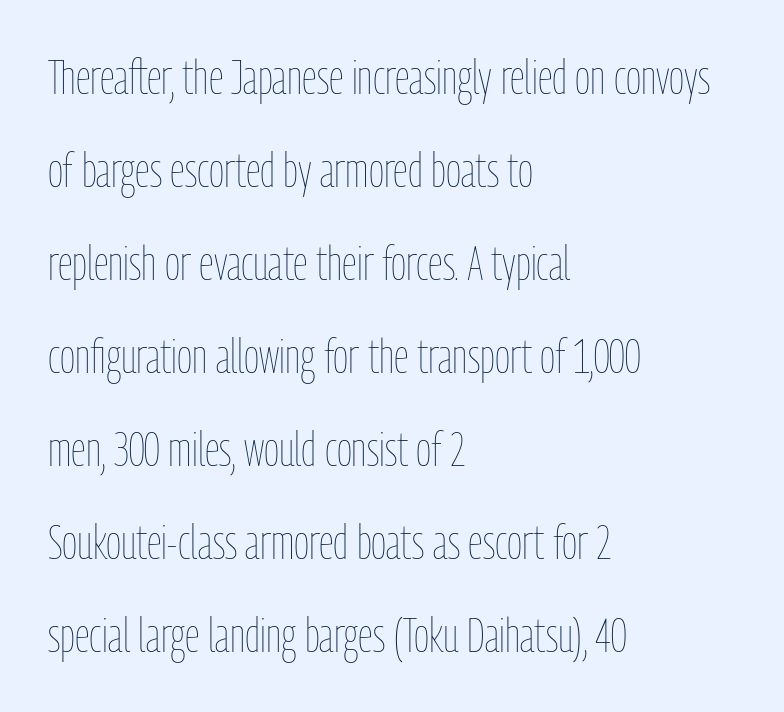
{"italic": "no", "bold": "no", "weight": "thin", "width": "condensed", "stroke_contrast": "low", "x_height": "medium", "monospaced": "no", "underline": "no", "align": "left", "line_spacing": "loose", "line_spacing_ratio": 1.98, "letter_spacing": "normal", "letter_spacing_em": 0.0, "glyph_px": 47}
